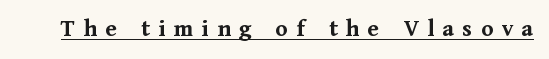
Q: Is the text bold? A: Yes.
Q: Is the text italic (slanted)? A: No, it is upright.
Q: Is the text underlined? A: Yes.
Q: Is the spacing between letters normal or unusually wide? A: Unusually wide.
